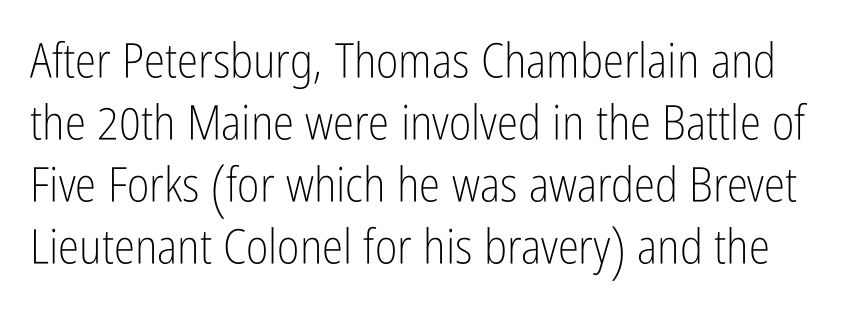
The image shows 48 px light, condensed sans-serif type, upright; set normal line spacing (1.29x), normal letter spacing, not underlined; low stroke contrast and a medium x-height.
